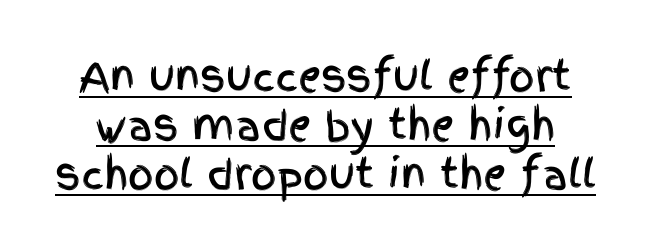
The typography opts for an upright posture over an oblique one. Character widths vary here, with narrow letters taking less room than wide ones. The lettering is marked with a stroke running underneath it. The line texture is even and compact thanks to regular tracking.
